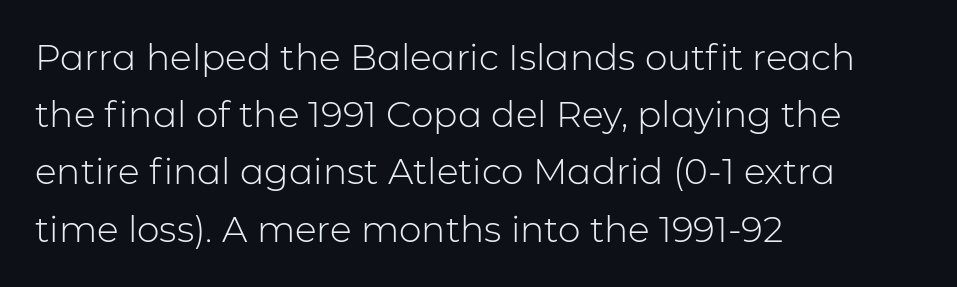
Q: Is the text bold? A: No.
Q: Is the text italic (slanted)? A: No, it is upright.
Q: Is the typeface a serif or a sans-serif typeface? A: Sans-serif.
Q: Is the text underlined? A: No.
Q: How is the paragraph aligned? A: Left-aligned.
Q: Is the spacing between letters normal or unusually wide? A: Normal.
Q: Is the spacing between lines tight, normal or loose? A: Normal.
Q: Width (condensed, normal, or wide)? A: Normal.
Q: Stroke contrast? A: Low.
Q: x-height? A: Medium.
Q: Monospaced? A: No.
